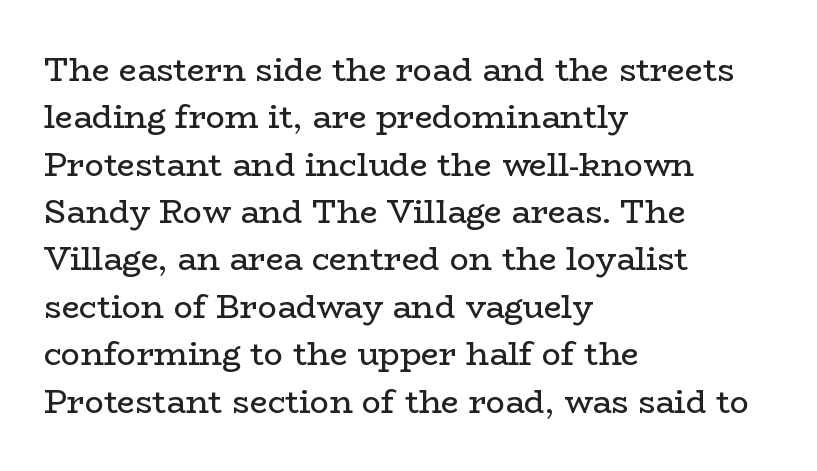
{"serif": "yes", "italic": "no", "bold": "no", "weight": "regular", "width": "wide", "stroke_contrast": "low", "x_height": "medium", "monospaced": "no", "underline": "no", "align": "left", "line_spacing": "normal", "line_spacing_ratio": 1.48, "letter_spacing": "normal", "letter_spacing_em": 0.0, "glyph_px": 32}
